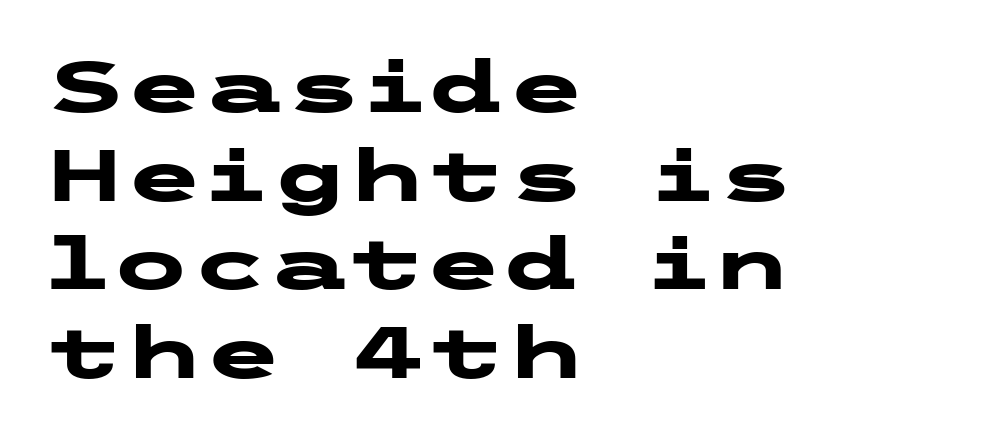
Q: Is the text bold? A: Yes.
Q: Is the text italic (slanted)? A: No, it is upright.
Q: Is the typeface a serif or a sans-serif typeface? A: Sans-serif.
Q: Is the text underlined? A: No.
Q: How is the paragraph aligned? A: Left-aligned.
Q: Is the spacing between letters normal or unusually wide? A: Normal.
Q: Width (condensed, normal, or wide)? A: Wide.
Q: Stroke contrast? A: Low.
Q: x-height? A: Medium.
